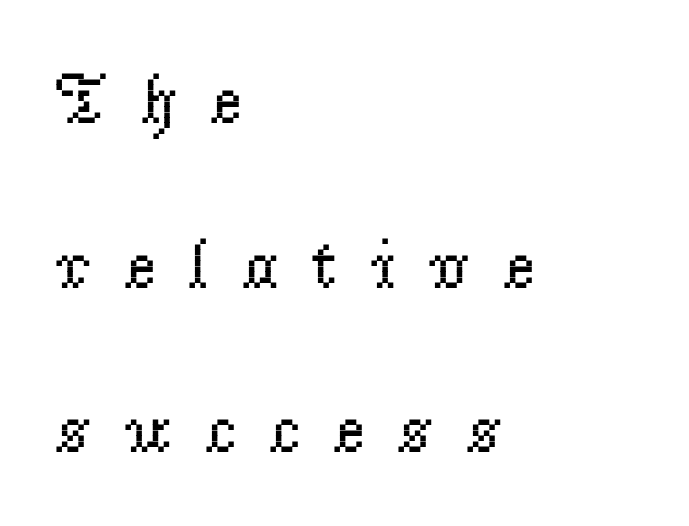
Q: Is the text bold? A: No.
Q: Is the text italic (slanted)? A: No, it is upright.
Q: Is the typeface a serif or a sans-serif typeface? A: Serif.
Q: Is the text underlined? A: No.
Q: How is the paragraph aligned? A: Left-aligned.
Q: Is the spacing between letters normal or unusually wide? A: Unusually wide.
Q: Is the spacing between lines tight, normal or loose? A: Loose.
Q: Width (condensed, normal, or wide)? A: Normal.
Q: Stroke contrast? A: Low.
Q: x-height? A: Small.
Q: Monospaced? A: No.
